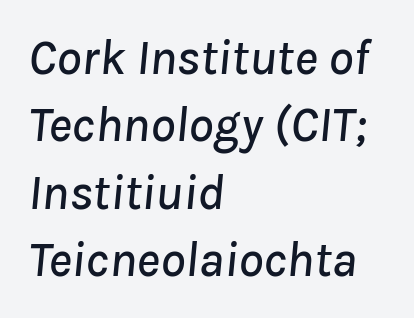
Honestly, the letter spacing is just normal — you wouldn't notice it. Successive baselines arrive at the customary interval. Does the lettering tilt? It does — this is italic. Does the copy run flush right? No — it runs flush left. Nobody drew a line under any word here.
